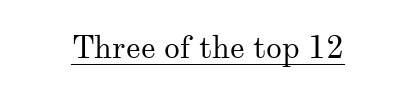
{"serif": "yes", "italic": "no", "bold": "no", "weight": "regular", "width": "normal", "stroke_contrast": "medium", "x_height": "small", "monospaced": "no", "underline": "yes", "letter_spacing": "normal", "letter_spacing_em": 0.0, "glyph_px": 32}
